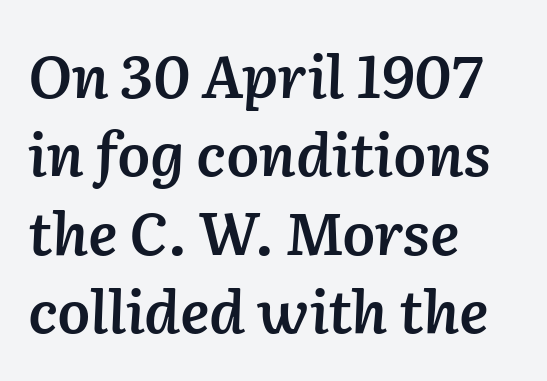
Check the space under the baseline: it is left empty. Compared with an ordinary text face, these strokes are moderately heavier — a semibold. The vertical gap from one line to the next is medium. The type is set solid horizontally, with unmodified tracking. The text carries the slant typical of an italic or oblique font.
